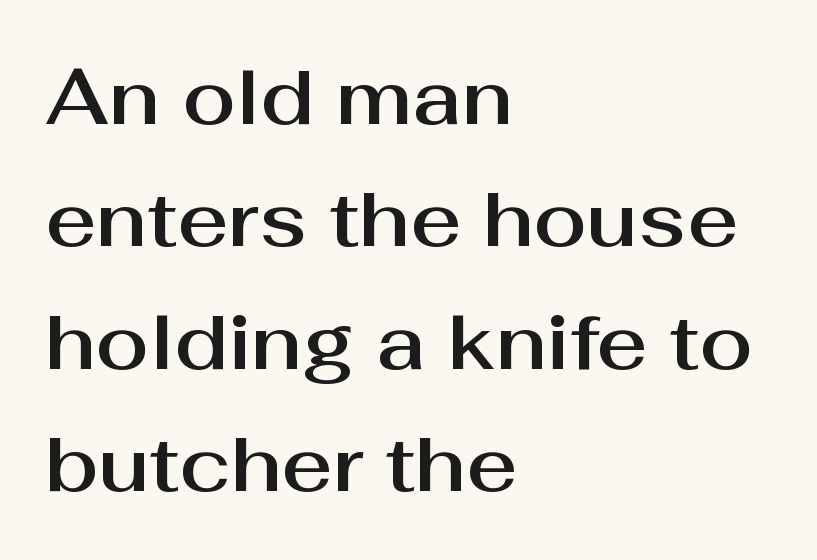
I'd call this a sans setting — the letters go barefoot. Proportional: the letters do not fall into vertical columns. No extra tracking has been applied to these lines. In CSS terms this would be text-align: left. Italic: no, the glyphs are upright roman. Quick note: interline space is typical.
